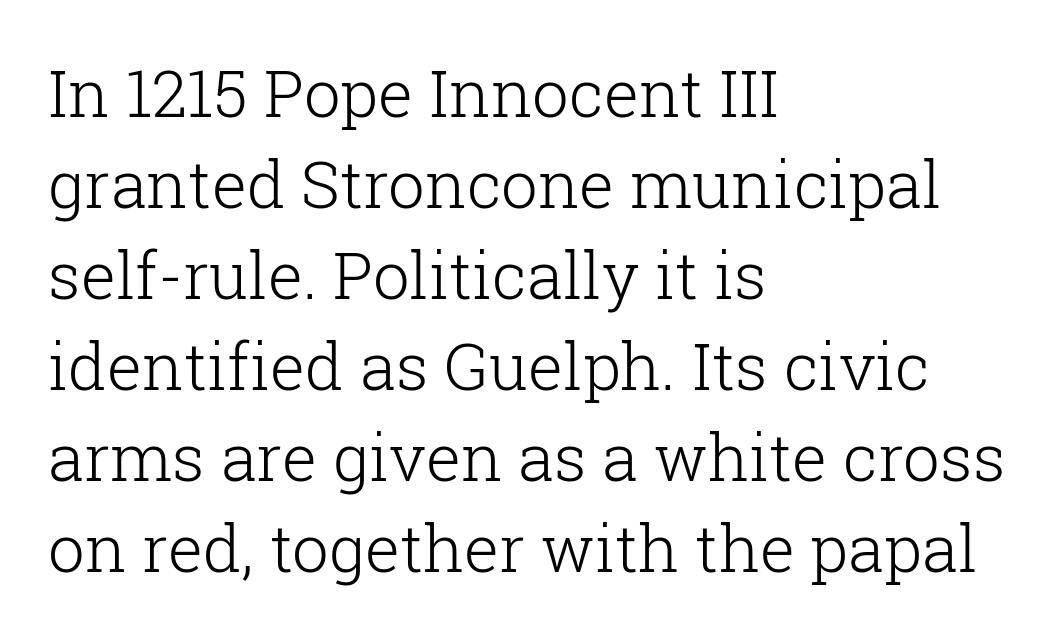
The space directly below the letters is spotless. The face used here is proportionally spaced, like ordinary book or web type. The strokes are not fattened; the text isn't bold. The typeface chosen for these lines features serifs. The compositor pushed each line to the left boundary.
